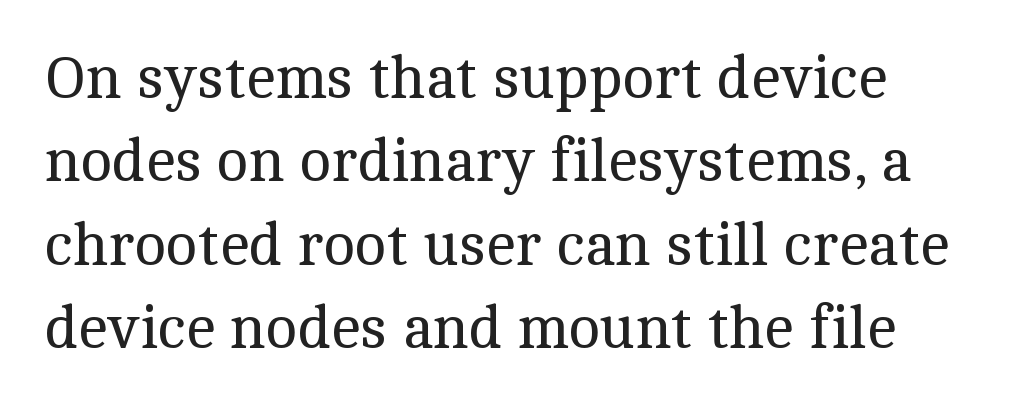
The image shows 60 px regular-weight serif type, upright; set normal line spacing (1.39x), normal letter spacing, not underlined; a medium x-height.
